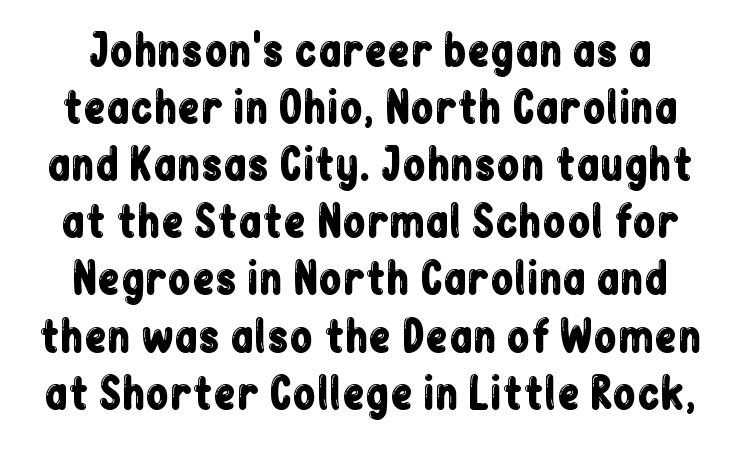
The image shows 42 px condensed sans-serif type, upright; set normal line spacing (1.36x), normal letter spacing, not underlined; low stroke contrast and a medium x-height.
